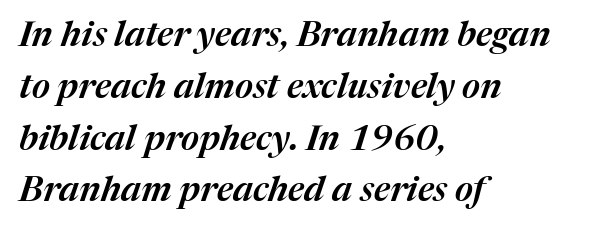
Q: Is the text italic (slanted)? A: Yes, it leans right by about 17 degrees.
Q: Is the text underlined? A: No.
Q: How is the paragraph aligned? A: Left-aligned.
Q: Is the spacing between letters normal or unusually wide? A: Normal.
Q: Is the spacing between lines tight, normal or loose? A: Normal.
Q: Width (condensed, normal, or wide)? A: Normal.
Q: Stroke contrast? A: Medium.
Q: x-height? A: Medium.
Q: Monospaced? A: No.
